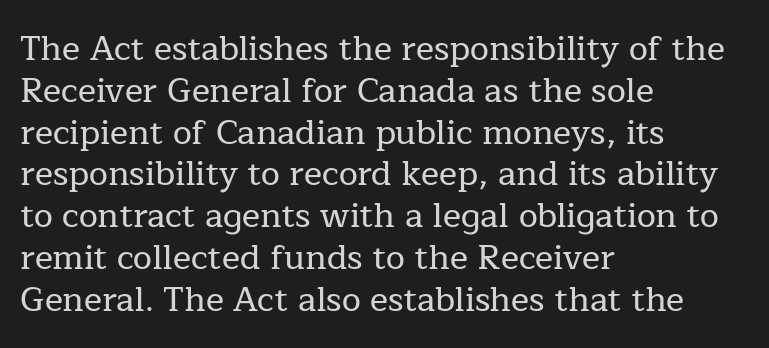
Tracking here is standard; glyphs follow each other at the usual distance. Character widths vary here, with narrow letters taking less room than wide ones. Is there any slant? The stems are plumb. Alignment: flush left. Regarding serifs, this sample has them.
